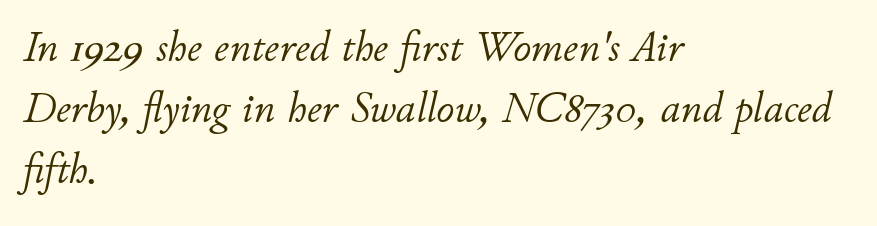
Q: Is the text bold? A: No.
Q: Is the text italic (slanted)? A: Yes, it leans right by about 11 degrees.
Q: Is the text underlined? A: No.
Q: How is the paragraph aligned? A: Left-aligned.
Q: Is the spacing between letters normal or unusually wide? A: Normal.
Q: Is the spacing between lines tight, normal or loose? A: Normal.
Q: Width (condensed, normal, or wide)? A: Normal.
Q: Stroke contrast? A: Low.
Q: x-height? A: Small.
Q: Monospaced? A: No.
